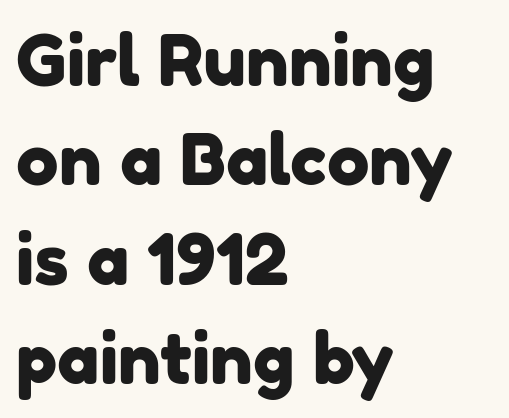
The image shows 71 px sans-serif type; set left-aligned, normal line spacing (1.4x), normal letter spacing, not underlined; low stroke contrast and a medium x-height.
